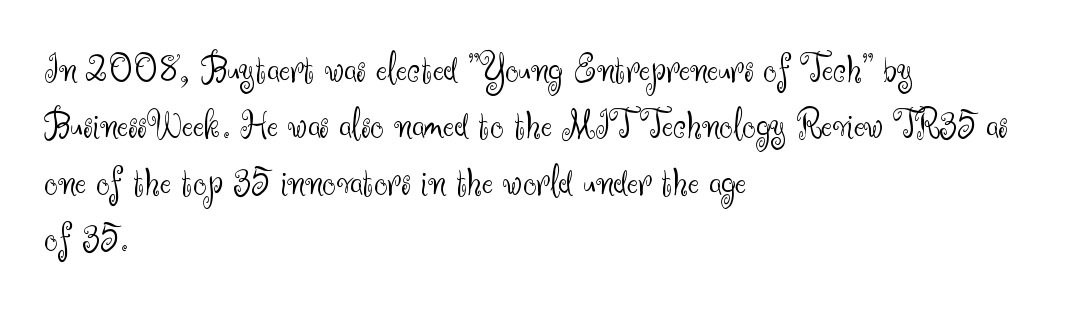
{"serif": "no", "italic": "no", "bold": "no", "weight": "light", "width": "normal", "stroke_contrast": "medium", "x_height": "small", "monospaced": "no", "underline": "no", "align": "left", "line_spacing": "normal", "line_spacing_ratio": 1.34, "letter_spacing": "normal", "letter_spacing_em": 0.0, "glyph_px": 42}
